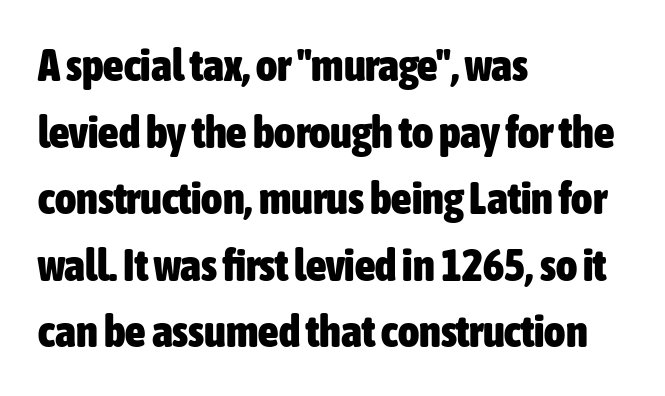
Q: Is the text bold? A: Yes.
Q: Is the text italic (slanted)? A: No, it is upright.
Q: Is the typeface a serif or a sans-serif typeface? A: Sans-serif.
Q: Is the text underlined? A: No.
Q: How is the paragraph aligned? A: Left-aligned.
Q: Is the spacing between letters normal or unusually wide? A: Normal.
Q: Is the spacing between lines tight, normal or loose? A: Normal.
Q: Width (condensed, normal, or wide)? A: Condensed.
Q: Stroke contrast? A: Low.
Q: x-height? A: Medium.
Q: Monospaced? A: No.
